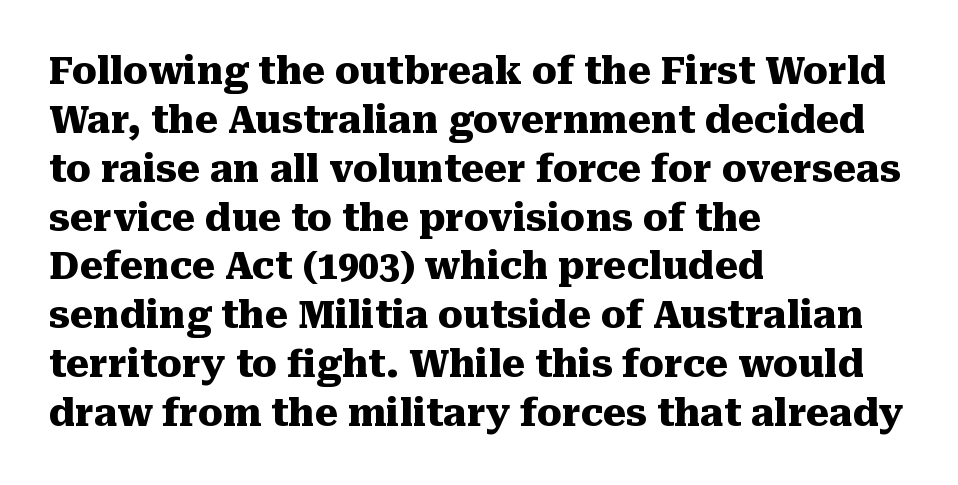
Q: Is the text bold? A: Yes.
Q: Is the text italic (slanted)? A: No, it is upright.
Q: Is the typeface a serif or a sans-serif typeface? A: Serif.
Q: Is the text underlined? A: No.
Q: How is the paragraph aligned? A: Left-aligned.
Q: Is the spacing between letters normal or unusually wide? A: Normal.
Q: Is the spacing between lines tight, normal or loose? A: Normal.
Q: Width (condensed, normal, or wide)? A: Normal.
Q: Stroke contrast? A: Medium.
Q: x-height? A: Medium.
Q: Monospaced? A: No.
